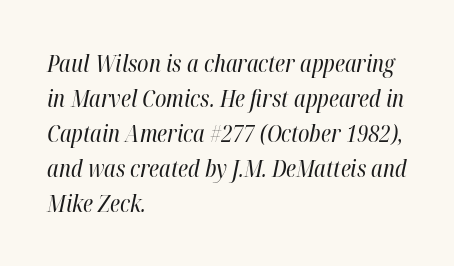
{"italic": "yes", "lean": "right", "slant_degrees": 12, "bold": "no", "underline": "no", "align": "left", "line_spacing": "normal", "line_spacing_ratio": 1.52, "letter_spacing": "normal", "letter_spacing_em": 0.0, "glyph_px": 23}
